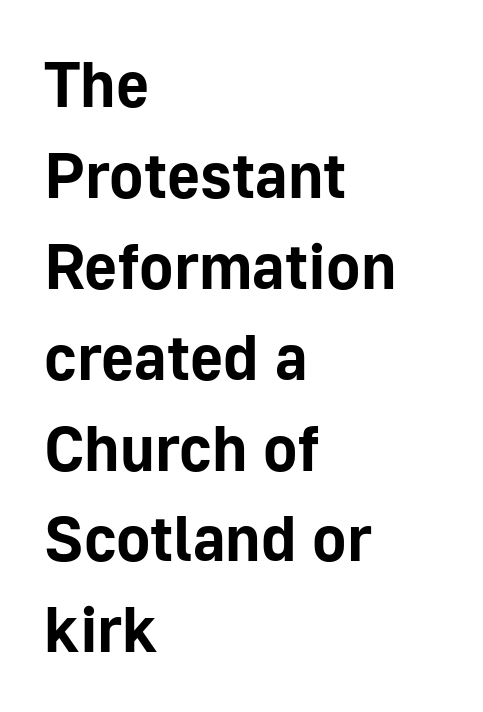
Honestly, there is no underline to notice here at all. The typesetting leans heavy: a genuine bold. Observe the absence of serifs on each vertical stroke in this sample. Words appear dense and cohesive because spacing is normal. Character widths vary here, with narrow letters taking less room than wide ones.
